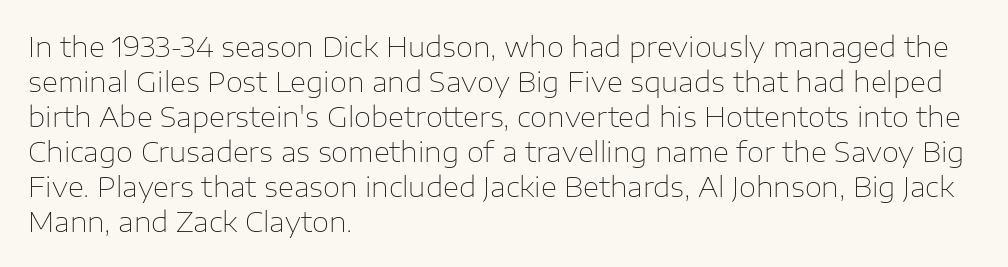
Q: Is the text bold? A: No.
Q: Is the text italic (slanted)? A: No, it is upright.
Q: Is the typeface a serif or a sans-serif typeface? A: Sans-serif.
Q: Is the text underlined? A: No.
Q: How is the paragraph aligned? A: Left-aligned.
Q: Is the spacing between letters normal or unusually wide? A: Normal.
Q: Is the spacing between lines tight, normal or loose? A: Normal.
Q: Width (condensed, normal, or wide)? A: Normal.
Q: Stroke contrast? A: Low.
Q: x-height? A: Medium.
Q: Monospaced? A: No.
